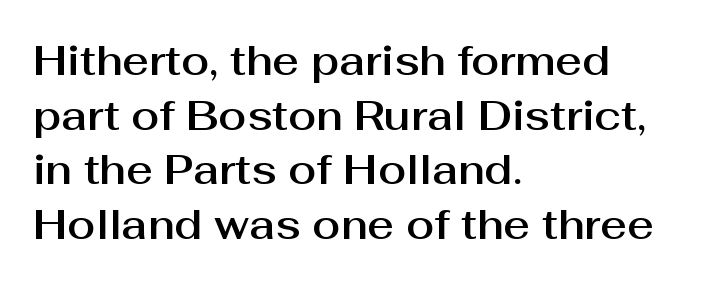
Q: Is the text italic (slanted)? A: No, it is upright.
Q: Is the typeface a serif or a sans-serif typeface? A: Sans-serif.
Q: Is the text underlined? A: No.
Q: How is the paragraph aligned? A: Left-aligned.
Q: Is the spacing between letters normal or unusually wide? A: Normal.
Q: Is the spacing between lines tight, normal or loose? A: Normal.
Q: Width (condensed, normal, or wide)? A: Normal.
Q: Stroke contrast? A: Medium.
Q: x-height? A: Medium.
Q: Monospaced? A: No.
